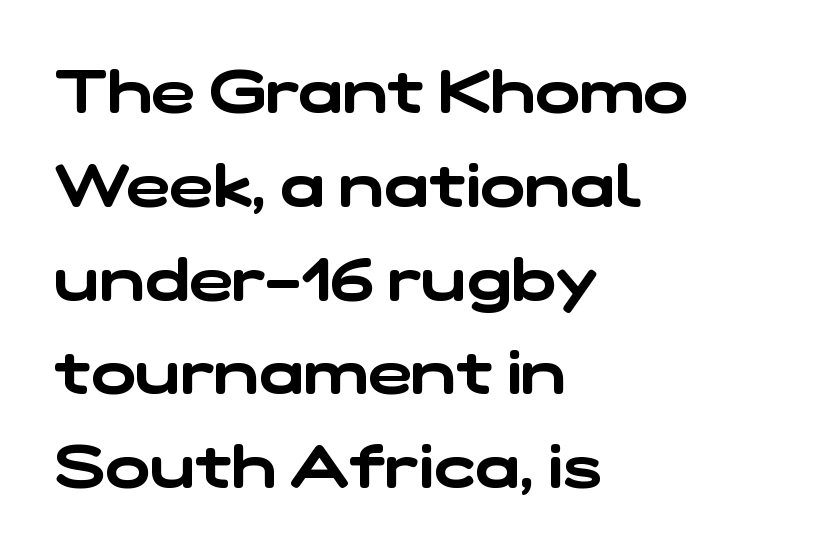
The passage shown is not underscored anywhere. Spacing verdict: proportional, widths tailored to each character. Visually the block forms a straight wall on the left and a jagged coastline on the right. Serif or sans? Sans — the stroke terminals are bare.
